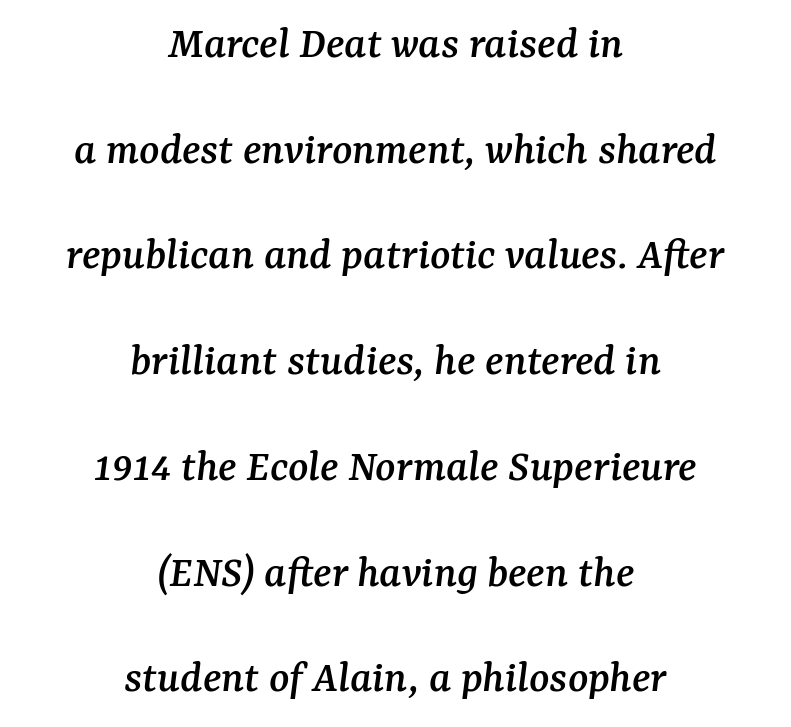
The image shows 47 px serif type, italic (leaning right); set centered, loose line spacing (2.25x), normal letter spacing, not underlined; medium stroke contrast and a medium x-height.
